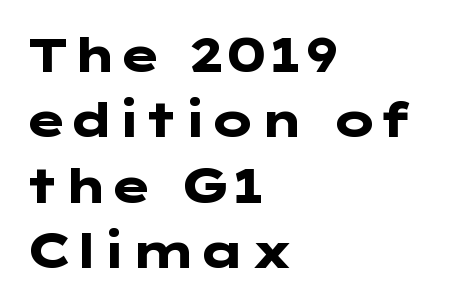
The image shows 47 px heavy, wide sans-serif type, upright; set left-aligned, normal line spacing (1.39x), normal letter spacing, not underlined; low stroke contrast and a medium x-height.
